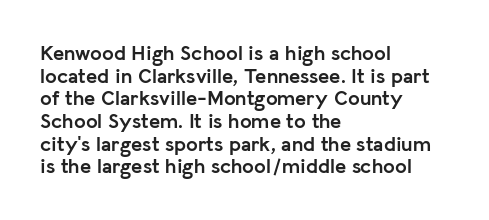
The image shows 21 px bold type, upright; set left-aligned, tight line spacing (1.08x), normal letter spacing, not underlined.
